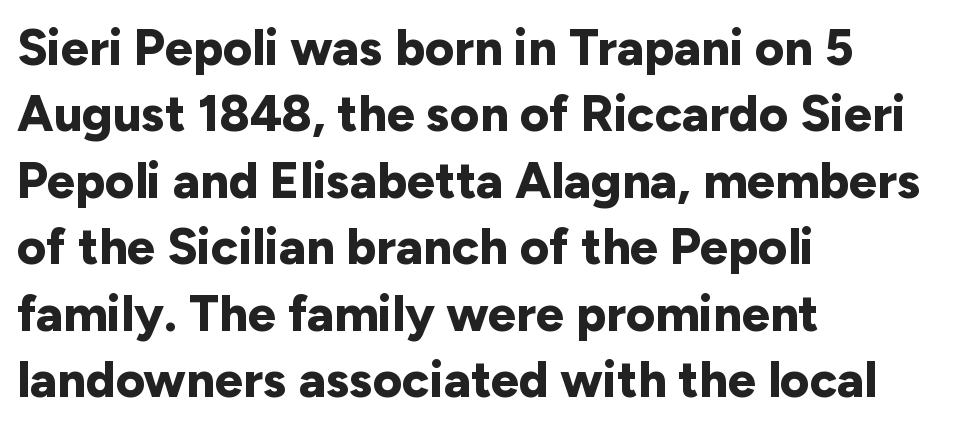
Q: Is the text bold? A: Yes.
Q: Is the text italic (slanted)? A: No, it is upright.
Q: Is the typeface a serif or a sans-serif typeface? A: Sans-serif.
Q: Is the text underlined? A: No.
Q: How is the paragraph aligned? A: Left-aligned.
Q: Is the spacing between letters normal or unusually wide? A: Normal.
Q: Is the spacing between lines tight, normal or loose? A: Normal.
Q: Width (condensed, normal, or wide)? A: Normal.
Q: Stroke contrast? A: Low.
Q: x-height? A: Medium.
Q: Monospaced? A: No.
